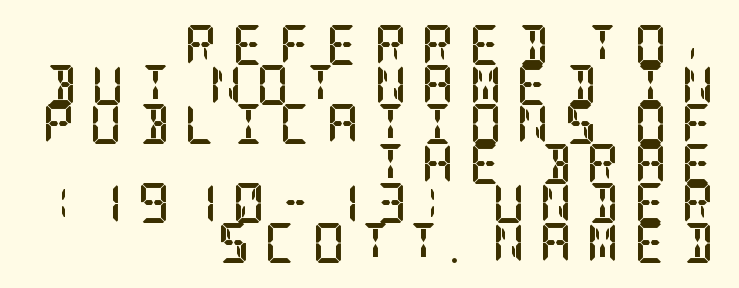
{"serif": "yes", "italic": "no", "bold": "yes", "weight": "semibold", "width": "condensed", "stroke_contrast": "low", "x_height": "large", "underline": "no", "align": "right", "line_spacing": "tight", "line_spacing_ratio": 0.99, "letter_spacing": "wide", "letter_spacing_em": 0.37, "glyph_px": 40}
